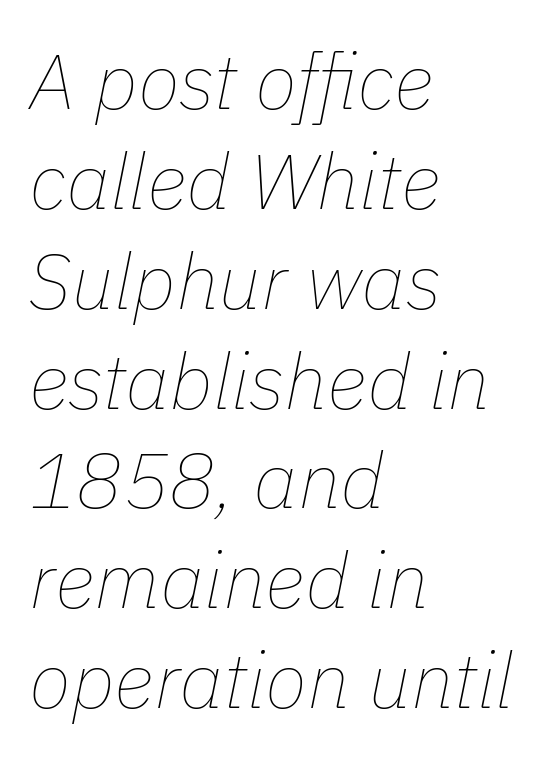
Q: Is the text bold? A: No.
Q: Is the text italic (slanted)? A: Yes, it leans right by about 11 degrees.
Q: Is the text underlined? A: No.
Q: How is the paragraph aligned? A: Left-aligned.
Q: Is the spacing between letters normal or unusually wide? A: Normal.
Q: Is the spacing between lines tight, normal or loose? A: Normal.
Q: Width (condensed, normal, or wide)? A: Normal.
Q: Stroke contrast? A: Low.
Q: x-height? A: Medium.
Q: Monospaced? A: No.
